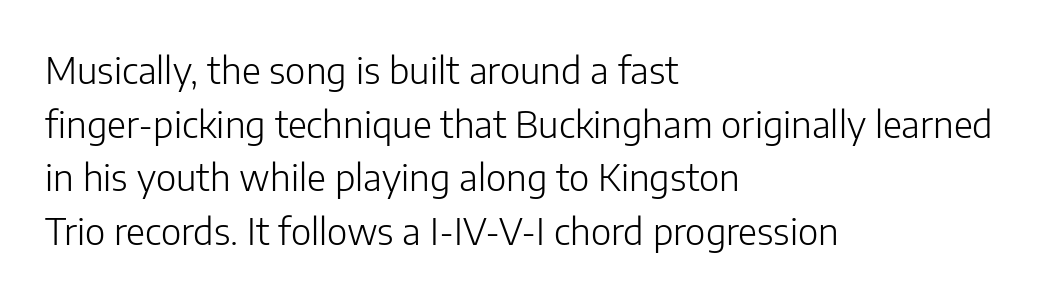
Has an underline been added? It has not. Looks like regular typesetting: each glyph gets only the width it needs. Compared with typical body copy, the letter spacing here is the same. One-word summary of the alignment: left. Stroke terminals: plain, sans-serif. A typesetter would mark this as roman, not italic.
